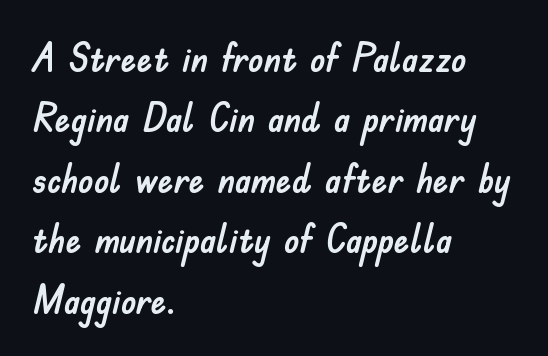
The face used here is rendered with its standard letterfit. Type style note: lacks serifs. This rendering uses left alignment, leaving the right contour irregular. Unmarked baselines from the first word to the last. You could not count columns in this text — the font is proportionally spaced.
